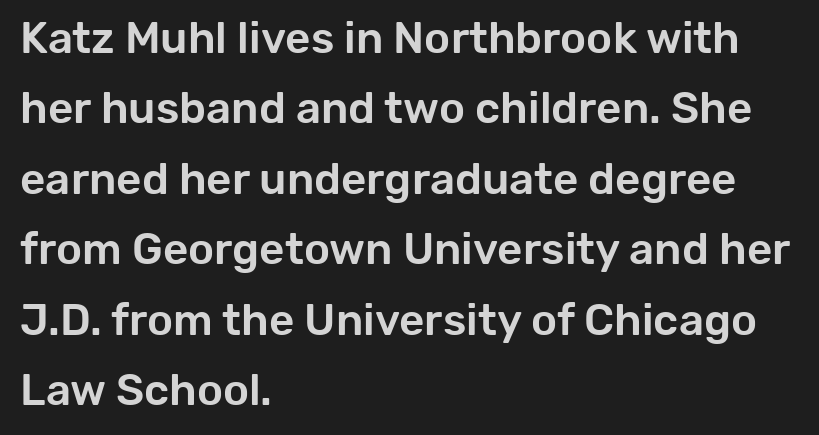
Q: Is the text italic (slanted)? A: No, it is upright.
Q: Is the typeface a serif or a sans-serif typeface? A: Sans-serif.
Q: Is the text underlined? A: No.
Q: How is the paragraph aligned? A: Left-aligned.
Q: Is the spacing between letters normal or unusually wide? A: Normal.
Q: Is the spacing between lines tight, normal or loose? A: Normal.
Q: Width (condensed, normal, or wide)? A: Normal.
Q: Stroke contrast? A: Low.
Q: x-height? A: Medium.
Q: Monospaced? A: No.
